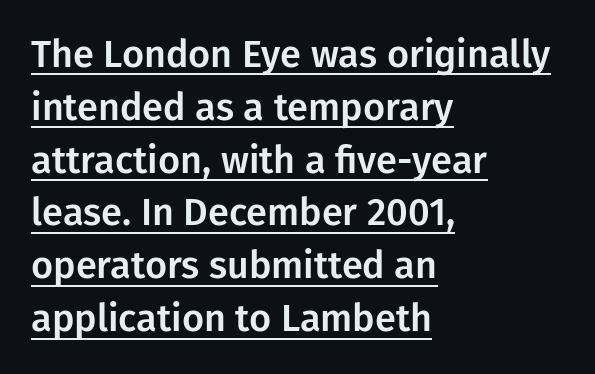
These lines are composed in type without serifs. Tracking here is standard; glyphs follow each other at the usual distance. Evenly set lines give the paragraph a standard silhouette. Underline: present. The paragraph has a hard left edge and a soft right edge. Notice how the stems are strictly vertical — no italics here.
